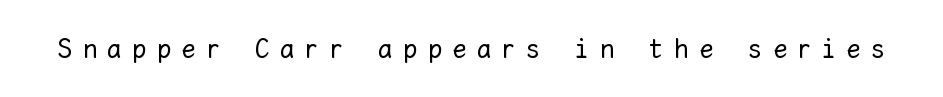
The image shows 28 px regular-weight type, upright, monospaced; set unusually wide letter spacing (+0.38 em), not underlined; low stroke contrast and a medium x-height.
